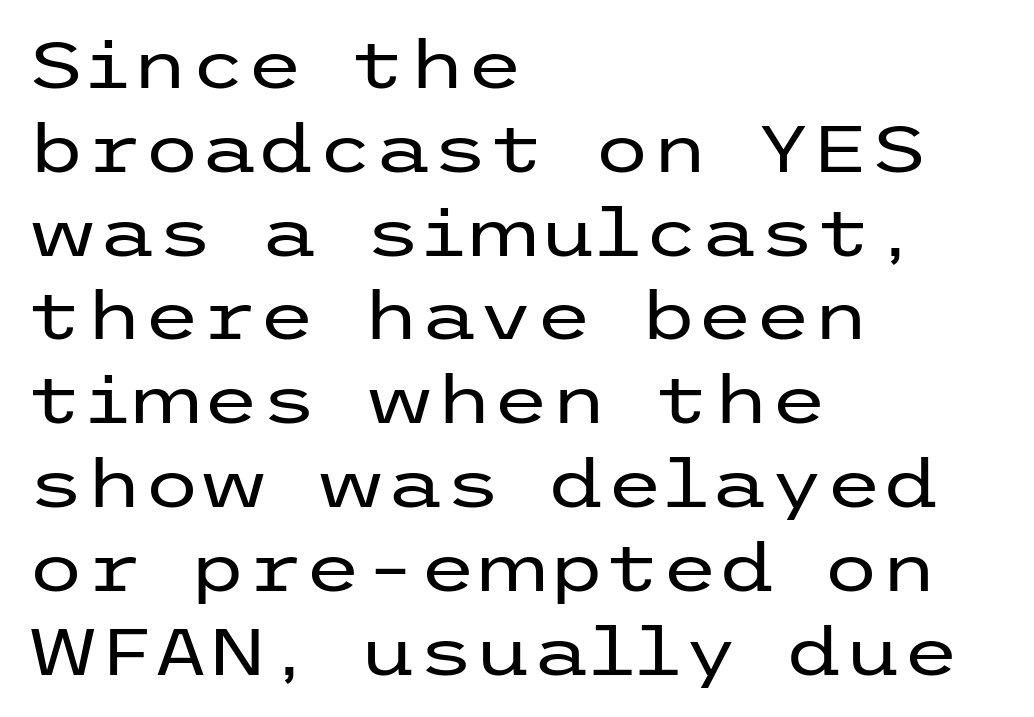
The setting favours the left margin, as ordinary paragraphs usually do. Does the type have serifs? No, each stem ends abruptly. Does the lettering tilt? It doesn't — this is upright. On a weight scale, this lands at 450 or below.
